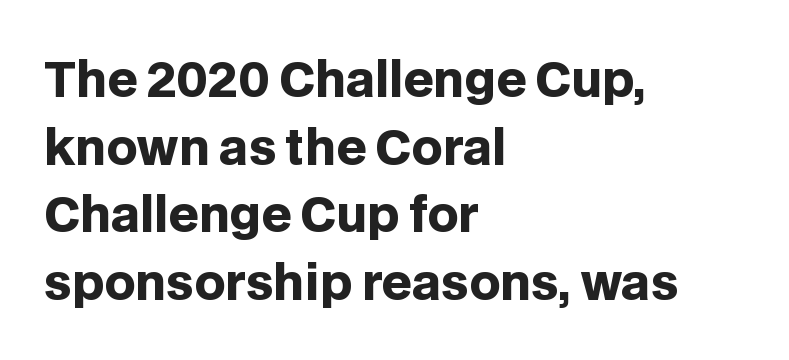
Check the space under the baseline: it is left empty. Observe the absence of serifs on each vertical stroke in this sample. These lines carry a lot of weight — the face is fully bold. The rendering anchors every line to the left-hand side. The gaps between neighbouring characters are ordinary and unremarkable. Does the leading feel generous? No, just average.
